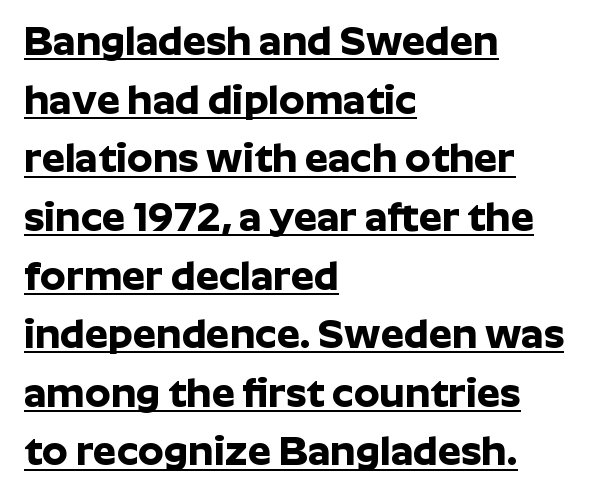
Italic? Not at all — the glyphs are vertical. The specimen includes a rule beneath the text block's lines. The lines are quadded left. Observe the ordinary spacing: letters are neighbours, not strangers.
